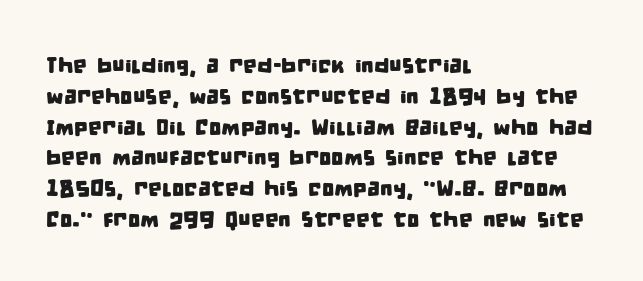
Letters rest on an invisible, unmarked baseline. How would I describe the line gaps? Plain and ordinary. Each word holds together tightly as a unit, with standard inter-letter gaps. These lines stack with their left ends in a neat column.
